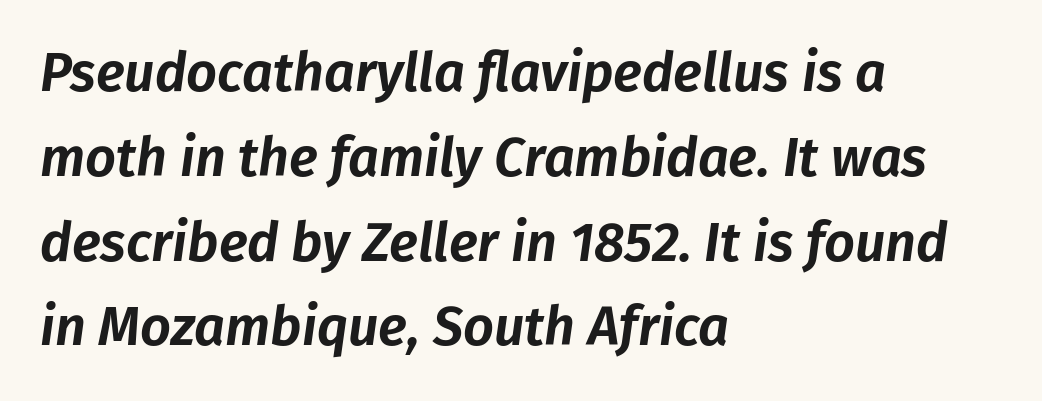
Layout note: lines flush left. The leading is moderate, giving the passage an even texture. These lines keep a tight, regular rhythm from letter to letter. Type without underlining.
